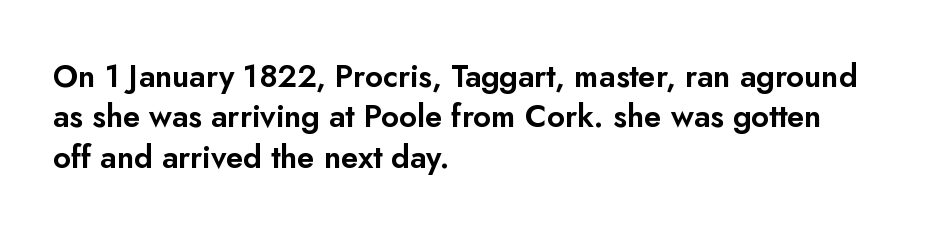
{"serif": "no", "italic": "no", "width": "normal", "stroke_contrast": "low", "x_height": "small", "monospaced": "no", "underline": "no", "align": "left", "line_spacing": "normal", "line_spacing_ratio": 1.3, "letter_spacing": "normal", "letter_spacing_em": 0.0, "glyph_px": 31}
